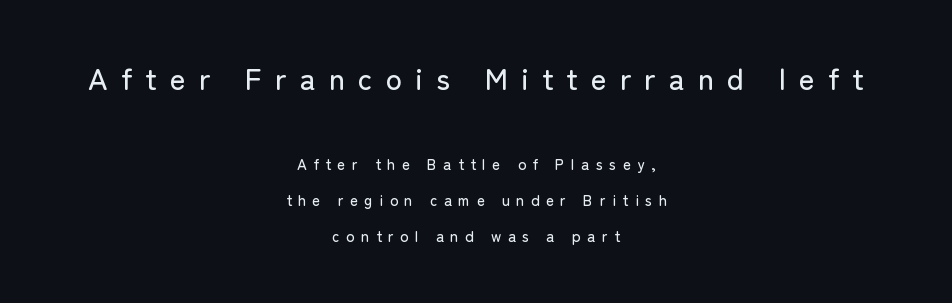
Q: Is the text italic (slanted)? A: No, it is upright.
Q: Is the typeface a serif or a sans-serif typeface? A: Sans-serif.
Q: Is the text underlined? A: No.
Q: How is the paragraph aligned? A: Centered.
Q: Is the spacing between letters normal or unusually wide? A: Unusually wide.
Q: Is the spacing between lines tight, normal or loose? A: Loose.
Q: Which block of text is set in a larger size, the first (top) or the second (bottom)? A: The first (top) one.
Q: Width (condensed, normal, or wide)? A: Normal.
Q: Stroke contrast? A: Low.
Q: x-height? A: Medium.
Q: Monospaced? A: No.
